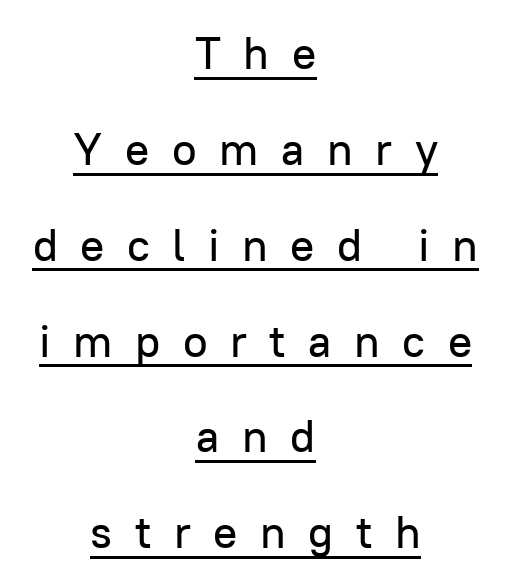
{"serif": "no", "italic": "no", "width": "normal", "stroke_contrast": "low", "x_height": "medium", "monospaced": "no", "underline": "yes", "align": "center", "line_spacing": "loose", "line_spacing_ratio": 2.13, "letter_spacing": "wide", "letter_spacing_em": 0.5, "glyph_px": 45}
